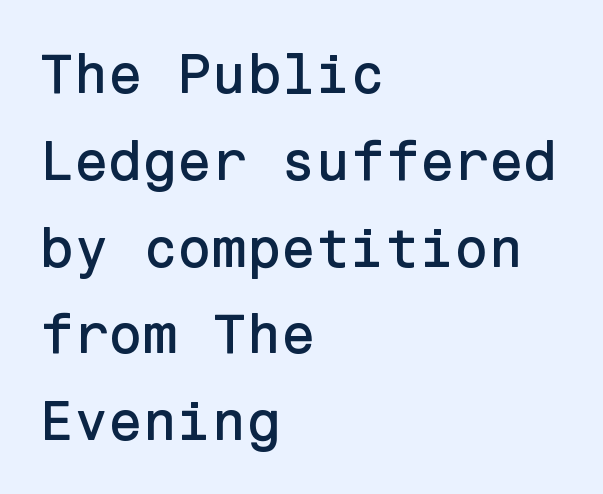
Italic: no, the glyphs are upright roman. Every row of glyphs begins at an identical x-position on the left. Nothing unusual about the tracking: characters are spaced as the font intends. Check under the words: just untouched page. The designer left line spacing at the default. The letters carry no serifs — their stems end cleanly without finishing strokes.
